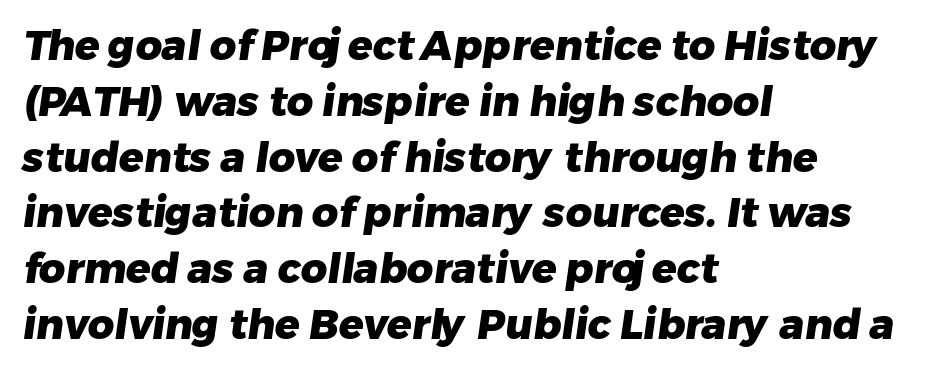
Unmarked baselines from the first word to the last. The rendering shows plain stroke endings on the letterforms — a sans-serif design. Vertically, the passage feels balanced, rows spaced as you'd expect. Every row of glyphs begins at an identical x-position on the left. The passage shown has conventional tracking throughout.
